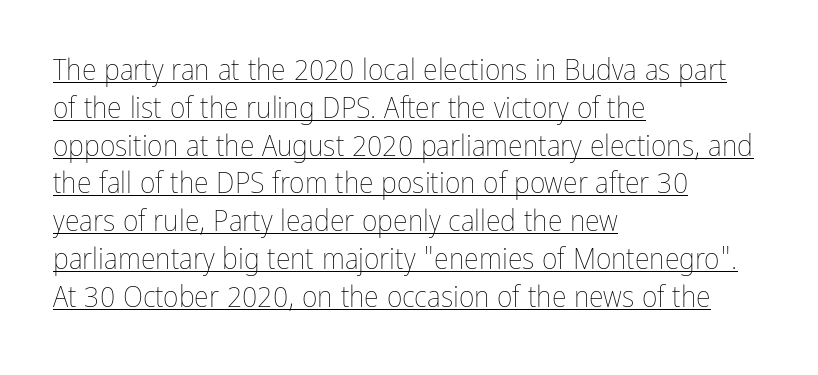
The image shows 30 px thin, condensed type, upright; set left-aligned, normal line spacing (1.26x), normal letter spacing, underlined; low stroke contrast and a medium x-height.
